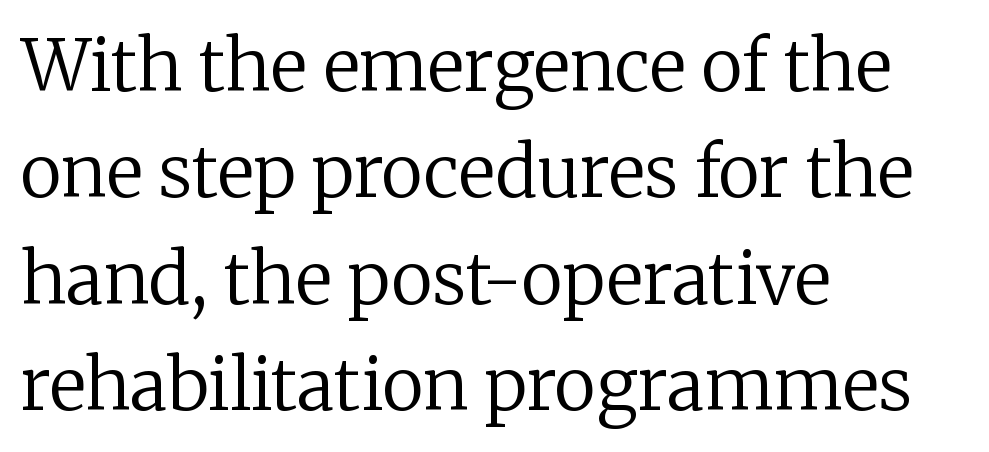
Q: Is the text bold? A: No.
Q: Is the text italic (slanted)? A: No, it is upright.
Q: Is the typeface a serif or a sans-serif typeface? A: Serif.
Q: Is the text underlined? A: No.
Q: How is the paragraph aligned? A: Left-aligned.
Q: Is the spacing between letters normal or unusually wide? A: Normal.
Q: Is the spacing between lines tight, normal or loose? A: Normal.
Q: Width (condensed, normal, or wide)? A: Normal.
Q: Stroke contrast? A: Low.
Q: x-height? A: Medium.
Q: Monospaced? A: No.
